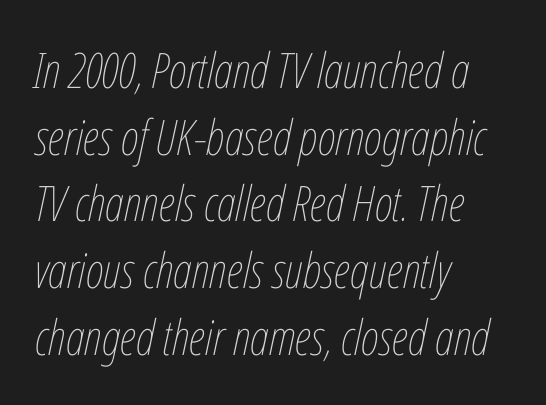
Q: Is the text bold? A: No.
Q: Is the text italic (slanted)? A: Yes, it leans right by about 12 degrees.
Q: Is the text underlined? A: No.
Q: How is the paragraph aligned? A: Left-aligned.
Q: Is the spacing between letters normal or unusually wide? A: Normal.
Q: Is the spacing between lines tight, normal or loose? A: Normal.
Q: Width (condensed, normal, or wide)? A: Condensed.
Q: Stroke contrast? A: Low.
Q: x-height? A: Medium.
Q: Monospaced? A: No.
